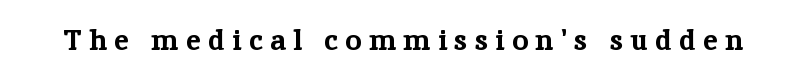
{"serif": "yes", "italic": "no", "bold": "yes", "weight": "bold", "width": "normal", "stroke_contrast": "low", "x_height": "medium", "monospaced": "no", "underline": "no", "letter_spacing": "wide", "letter_spacing_em": 0.26, "glyph_px": 29}
